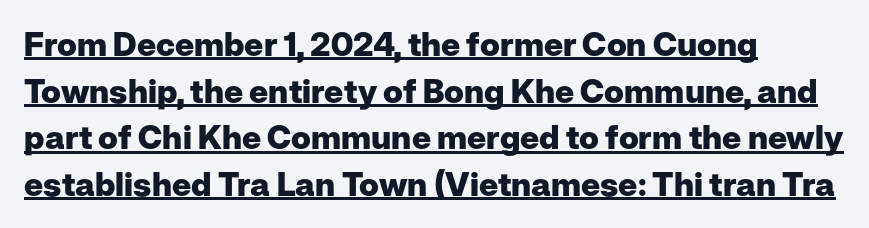
The image shows 33 px heavy sans-serif type, upright; set left-aligned, normal line spacing (1.41x), normal letter spacing, underlined; low stroke contrast and a medium x-height.
